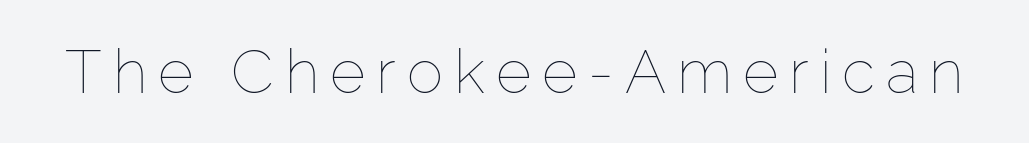
The image shows 61 px thin type, upright; set not underlined; low stroke contrast and a medium x-height.
